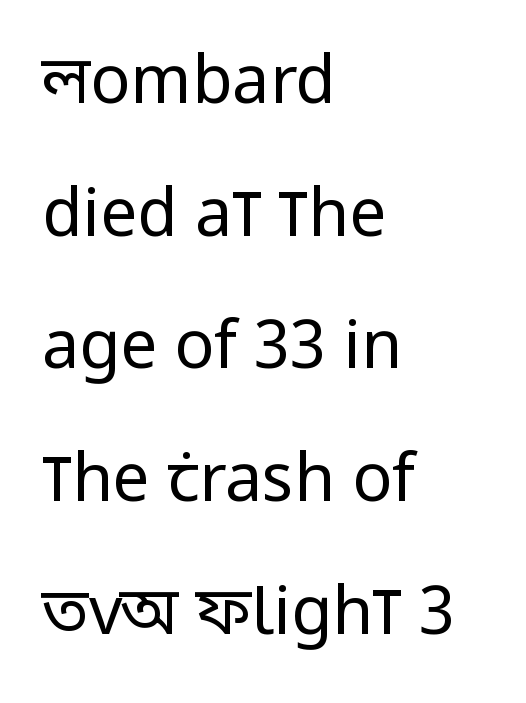
The image shows 66 px regular-weight, condensed sans-serif type, upright; set left-aligned, loose line spacing (2.01x), normal letter spacing, not underlined; low stroke contrast and a large x-height.
